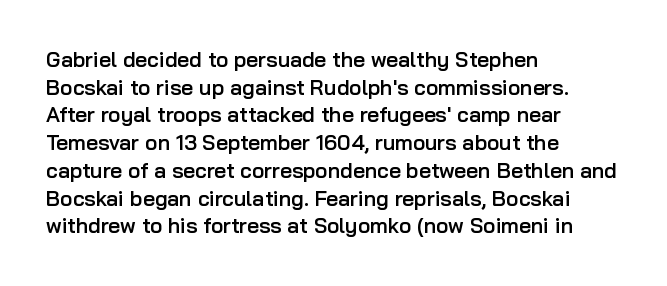
Q: Is the text bold? A: Semi-bold.
Q: Is the text italic (slanted)? A: No, it is upright.
Q: Is the text underlined? A: No.
Q: How is the paragraph aligned? A: Left-aligned.
Q: Is the spacing between letters normal or unusually wide? A: Normal.
Q: Is the spacing between lines tight, normal or loose? A: Normal.
